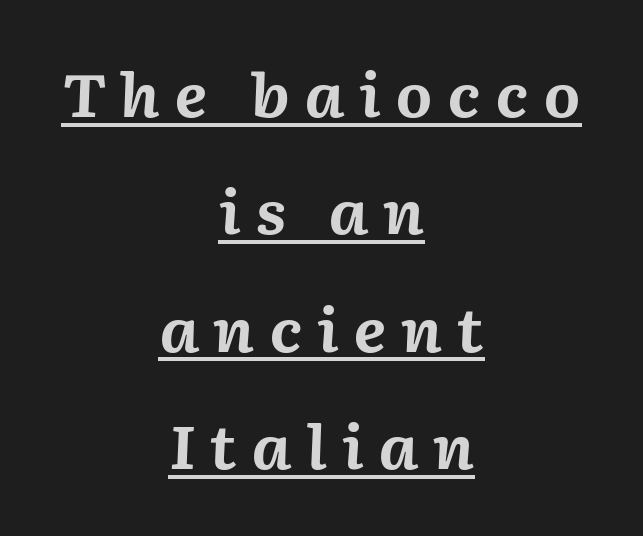
Q: Is the text bold? A: Yes.
Q: Is the text italic (slanted)? A: Yes, it leans right by about 2 degrees.
Q: Is the text underlined? A: Yes.
Q: How is the paragraph aligned? A: Centered.
Q: Is the spacing between letters normal or unusually wide? A: Unusually wide.
Q: Is the spacing between lines tight, normal or loose? A: Loose.
Q: Width (condensed, normal, or wide)? A: Normal.
Q: Stroke contrast? A: Medium.
Q: x-height? A: Medium.
Q: Monospaced? A: No.
